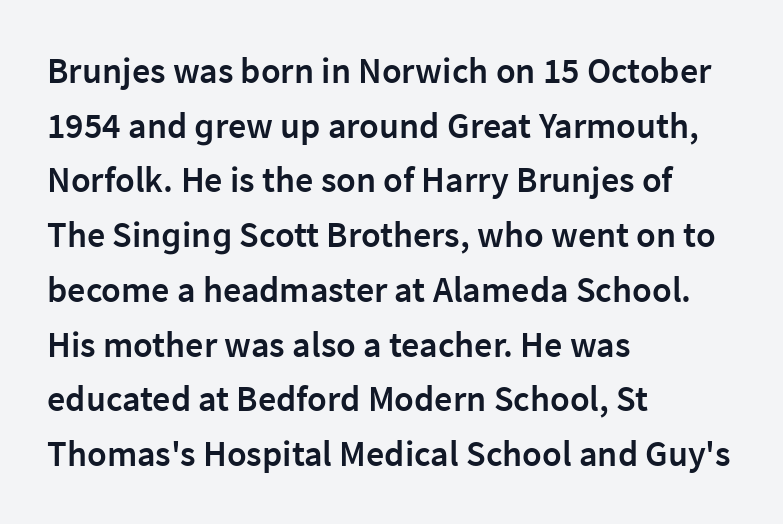
{"serif": "no", "italic": "no", "bold": "semi", "weight": "semibold", "width": "normal", "stroke_contrast": "low", "x_height": "medium", "monospaced": "no", "underline": "no", "align": "left", "line_spacing": "normal", "line_spacing_ratio": 1.52, "letter_spacing": "normal", "letter_spacing_em": 0.0, "glyph_px": 36}
